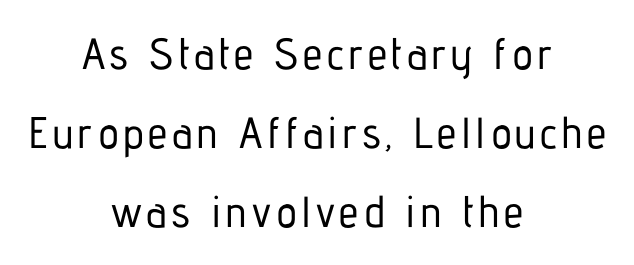
The image shows 44 px condensed sans-serif type, upright; set centered, line spacing 1.8x, not underlined; low stroke contrast and a medium x-height.
